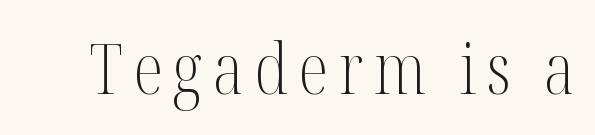
The image shows 69 px light, condensed serif type, upright; set not underlined; medium stroke contrast and a medium x-height.
